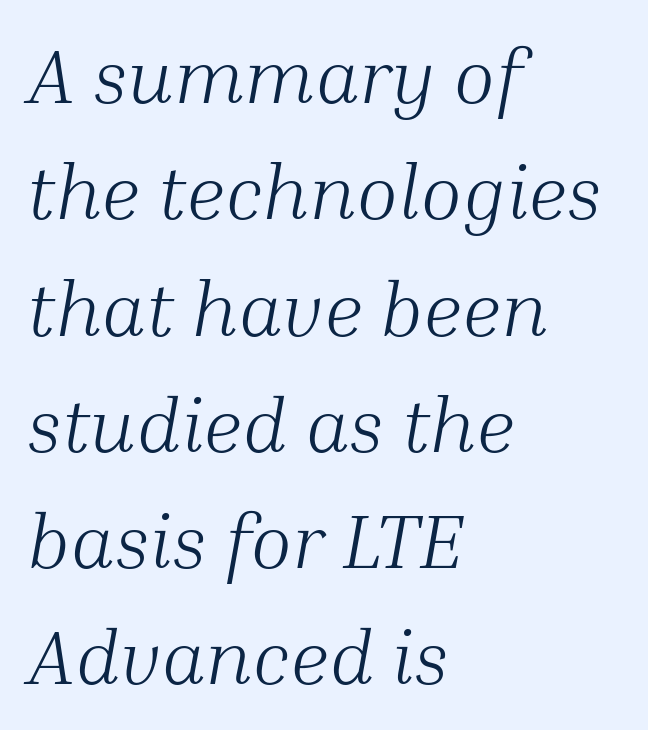
Q: Is the text bold? A: No.
Q: Is the text italic (slanted)? A: Yes, it leans right by about 10 degrees.
Q: Is the typeface a serif or a sans-serif typeface? A: Serif.
Q: Is the text underlined? A: No.
Q: How is the paragraph aligned? A: Left-aligned.
Q: Is the spacing between letters normal or unusually wide? A: Normal.
Q: Is the spacing between lines tight, normal or loose? A: Normal.
Q: Width (condensed, normal, or wide)? A: Normal.
Q: Stroke contrast? A: Medium.
Q: x-height? A: Medium.
Q: Monospaced? A: No.
